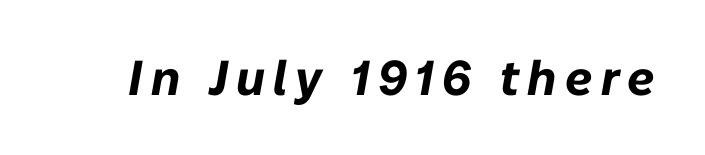
The image shows 49 px bold type, italic (leaning right); set not underlined; low stroke contrast and a medium x-height.
